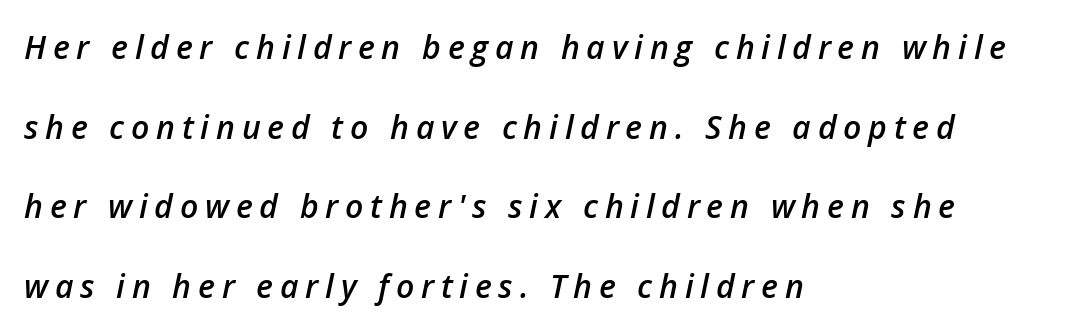
The image shows 32 px semibold type, italic (leaning right); set left-aligned, loose line spacing (2.49x), unusually wide letter spacing (+0.21 em), not underlined; low stroke contrast and a medium x-height.
